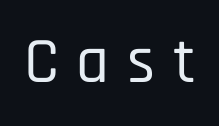
Q: Is the text italic (slanted)? A: No, it is upright.
Q: Is the typeface a serif or a sans-serif typeface? A: Sans-serif.
Q: Is the text underlined? A: No.
Q: Is the spacing between letters normal or unusually wide? A: Unusually wide.
Q: Width (condensed, normal, or wide)? A: Condensed.
Q: Stroke contrast? A: Low.
Q: x-height? A: Large.
Q: Monospaced? A: No.
